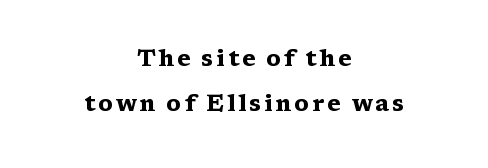
The image shows 23 px bold type, upright; set centered, loose line spacing (1.96x), not underlined.
